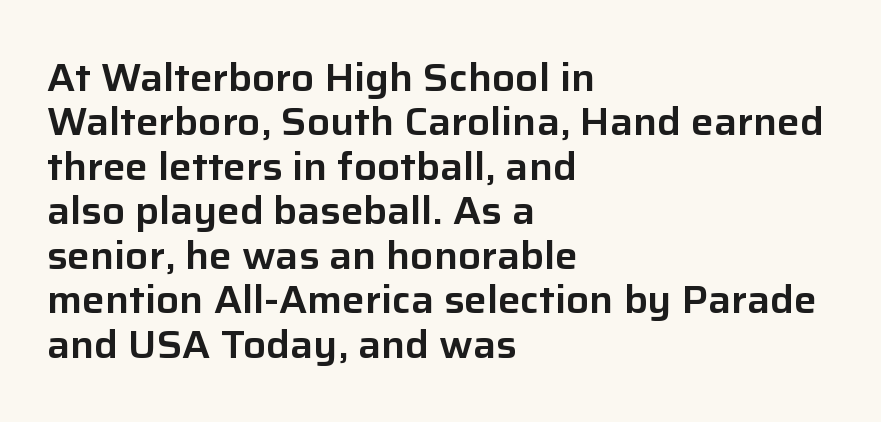
The image shows 38 px sans-serif type, upright; set left-aligned, line spacing 1.17x, normal letter spacing, not underlined; low stroke contrast and a medium x-height.
